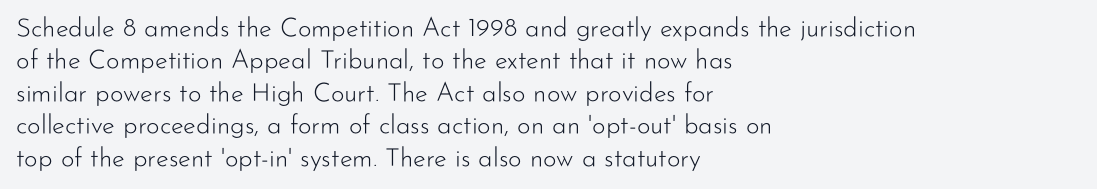
Q: Is the text bold? A: No.
Q: Is the text italic (slanted)? A: No, it is upright.
Q: Is the text underlined? A: No.
Q: How is the paragraph aligned? A: Left-aligned.
Q: Is the spacing between letters normal or unusually wide? A: Normal.
Q: Is the spacing between lines tight, normal or loose? A: Normal.
